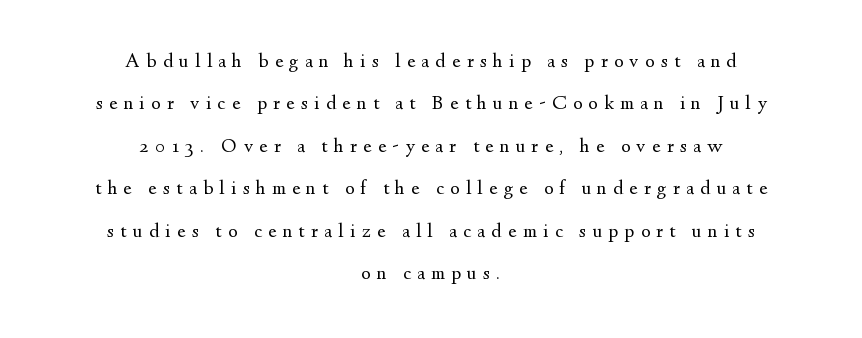
{"italic": "no", "bold": "no", "underline": "no", "align": "center", "line_spacing": "loose", "line_spacing_ratio": 2.12, "letter_spacing": "wide", "letter_spacing_em": 0.32, "glyph_px": 20}
